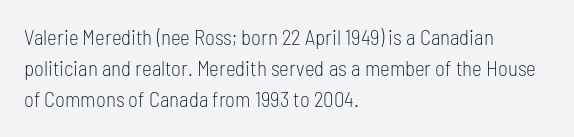
The image shows 21 px text type, upright; set left-aligned, normal line spacing (1.48x), normal letter spacing, not underlined.
